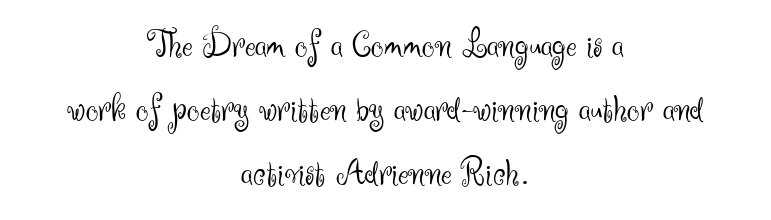
{"serif": "no", "italic": "no", "bold": "no", "weight": "light", "width": "normal", "stroke_contrast": "medium", "x_height": "small", "monospaced": "no", "underline": "no", "align": "center", "line_spacing": "normal", "line_spacing_ratio": 1.6, "letter_spacing": "normal", "letter_spacing_em": 0.0, "glyph_px": 40}
